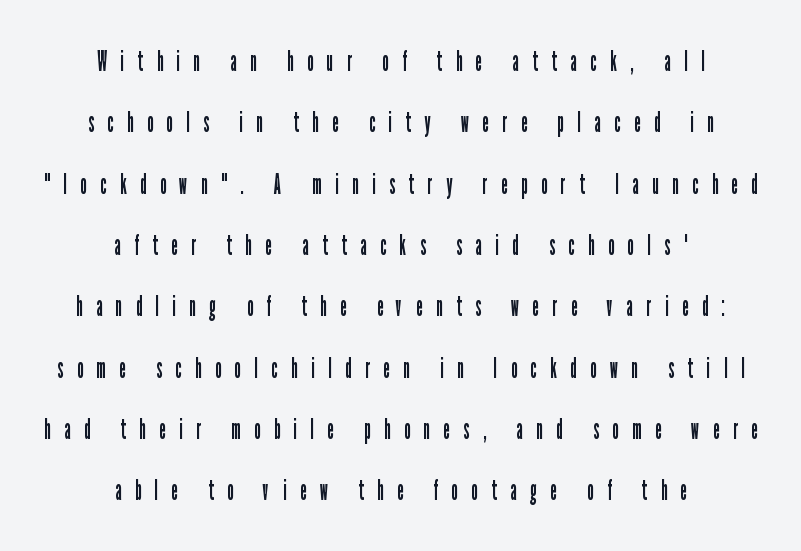
Posture: straight, roman, zero tilt. The rendering uses natural spacing where letterforms have individual widths. The glyphs are unaccompanied by any horizontal stroke below them. Leading is clearly above the norm, producing a sparse column. The designer went with a sans here, leaving each stem footless.
